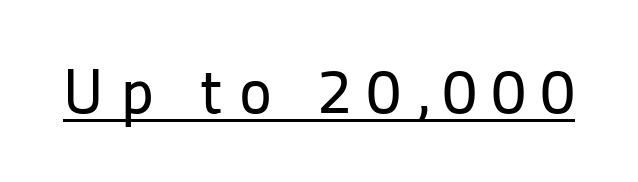
Q: Is the text italic (slanted)? A: No, it is upright.
Q: Is the typeface a serif or a sans-serif typeface? A: Sans-serif.
Q: Is the text underlined? A: Yes.
Q: Is the spacing between letters normal or unusually wide? A: Unusually wide.
Q: Width (condensed, normal, or wide)? A: Normal.
Q: Stroke contrast? A: Low.
Q: x-height? A: Medium.
Q: Monospaced? A: No.
